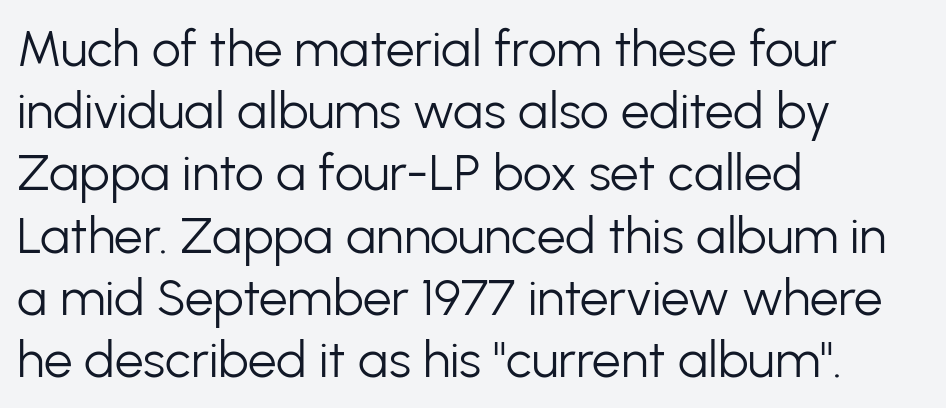
Q: Is the text bold? A: No.
Q: Is the text italic (slanted)? A: No, it is upright.
Q: Is the typeface a serif or a sans-serif typeface? A: Sans-serif.
Q: Is the text underlined? A: No.
Q: How is the paragraph aligned? A: Left-aligned.
Q: Is the spacing between letters normal or unusually wide? A: Normal.
Q: Width (condensed, normal, or wide)? A: Normal.
Q: Stroke contrast? A: Low.
Q: x-height? A: Medium.
Q: Monospaced? A: No.
